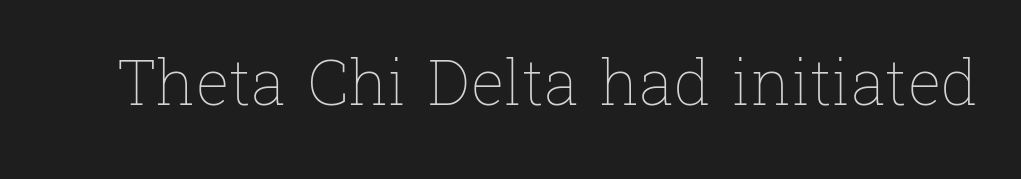
Characters follow at the spacing the type designer built in. Underlining? Definitely not there. Character widths vary here, with narrow letters taking less room than wide ones. This is the regular roman posture of the typeface. Ink coverage per letter is moderate at most.
